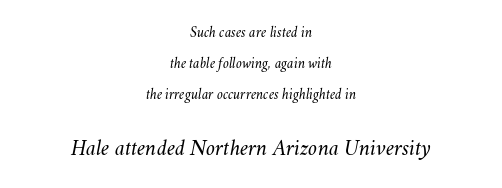
The image shows 23 px text type, italic (leaning right); set centered, loose line spacing (2.07x), normal letter spacing, not underlined; the second (bottom) block is 1.53x larger.
